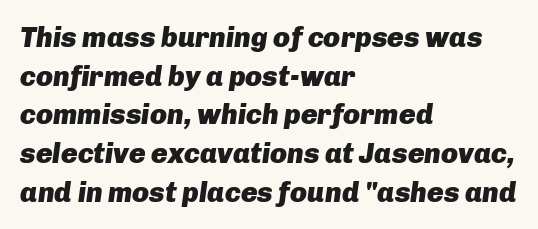
The face used here is proportionally spaced, like ordinary book or web type. Clear beneath every line of the passage. The face used here is rendered with its standard letterfit. Horizontal bands of white between lines are of average thickness.
